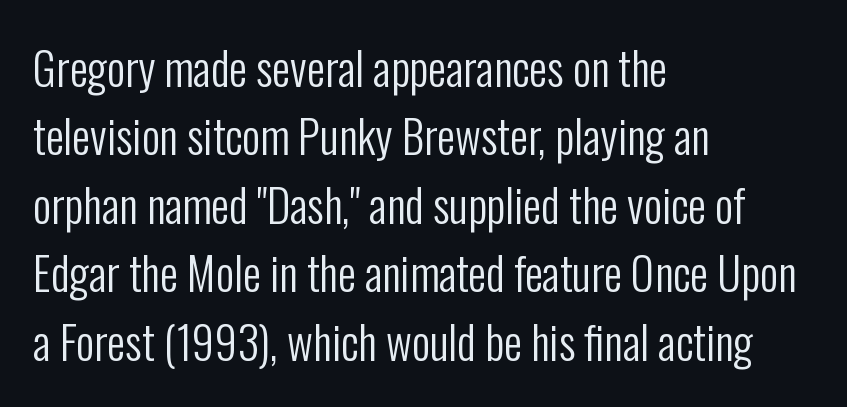
{"serif": "no", "italic": "no", "bold": "no", "weight": "regular", "width": "condensed", "stroke_contrast": "low", "x_height": "medium", "monospaced": "no", "underline": "no", "align": "left", "line_spacing": "normal", "line_spacing_ratio": 1.52, "letter_spacing": "normal", "letter_spacing_em": 0.0, "glyph_px": 45}
